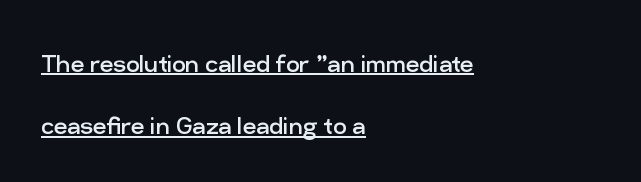
{"serif": "no", "italic": "no", "bold": "no", "weight": "regular", "width": "normal", "stroke_contrast": "low", "x_height": "medium", "monospaced": "no", "underline": "yes", "align": "left", "line_spacing": "loose", "line_spacing_ratio": 2.08, "letter_spacing": "normal", "letter_spacing_em": 0.0, "glyph_px": 30}
